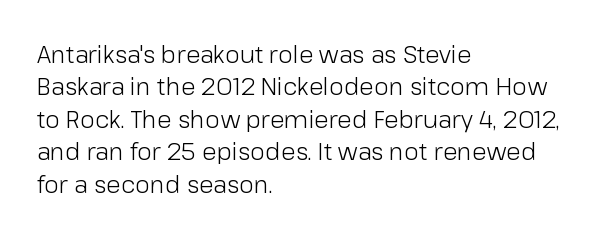
{"italic": "no", "bold": "no", "underline": "no", "align": "left", "line_spacing": "normal", "line_spacing_ratio": 1.35, "letter_spacing": "normal", "letter_spacing_em": 0.0, "glyph_px": 24}
